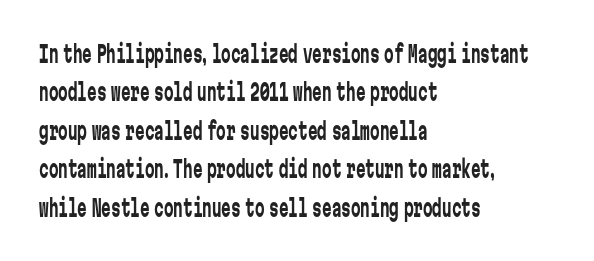
Q: Is the text bold? A: No.
Q: Is the text italic (slanted)? A: No, it is upright.
Q: Is the text underlined? A: No.
Q: How is the paragraph aligned? A: Left-aligned.
Q: Is the spacing between letters normal or unusually wide? A: Normal.
Q: Is the spacing between lines tight, normal or loose? A: Normal.
